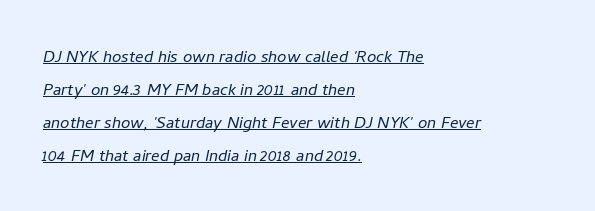
{"italic": "yes", "lean": "right", "slant_degrees": 11, "bold": "no", "underline": "yes", "align": "left", "line_spacing": "normal", "line_spacing_ratio": 1.57, "letter_spacing": "normal", "letter_spacing_em": 0.0, "glyph_px": 21}
